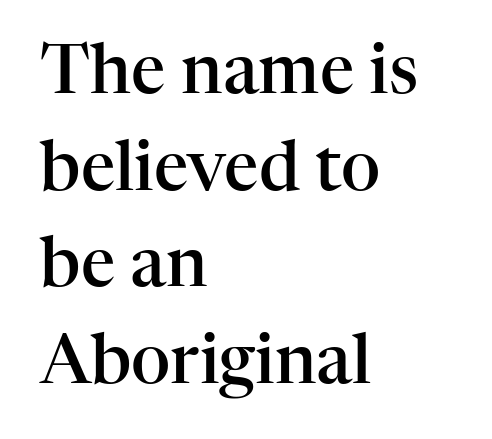
{"serif": "yes", "italic": "no", "bold": "semi", "weight": "semibold", "width": "normal", "stroke_contrast": "high", "x_height": "medium", "monospaced": "no", "underline": "no", "align": "left", "line_spacing": "normal", "line_spacing_ratio": 1.42, "letter_spacing": "normal", "letter_spacing_em": 0.0, "glyph_px": 68}
